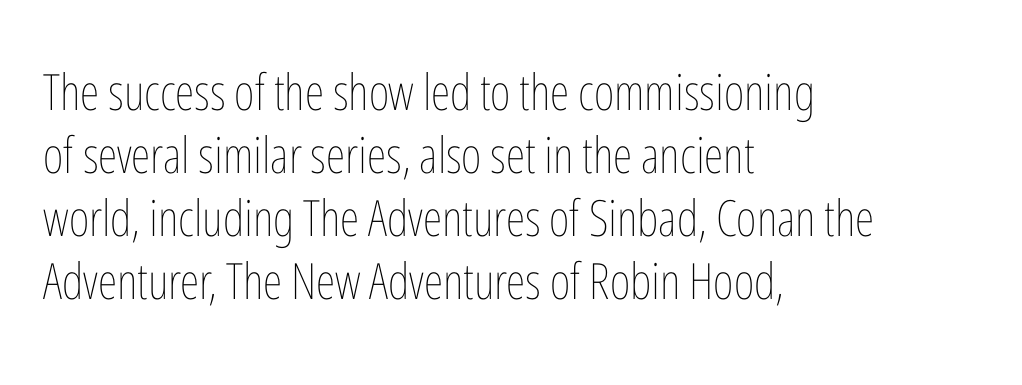
{"italic": "no", "bold": "no", "weight": "thin", "width": "condensed", "stroke_contrast": "low", "x_height": "medium", "monospaced": "no", "underline": "no", "align": "left", "line_spacing": "normal", "line_spacing_ratio": 1.26, "letter_spacing": "normal", "letter_spacing_em": 0.0, "glyph_px": 50}
